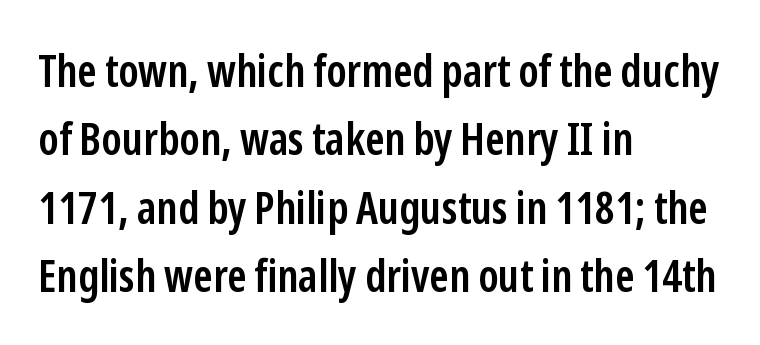
{"serif": "no", "italic": "no", "bold": "semi", "weight": "semibold", "width": "condensed", "stroke_contrast": "low", "x_height": "medium", "monospaced": "no", "underline": "no", "align": "left", "line_spacing": "normal", "line_spacing_ratio": 1.52, "letter_spacing": "normal", "letter_spacing_em": 0.0, "glyph_px": 45}
